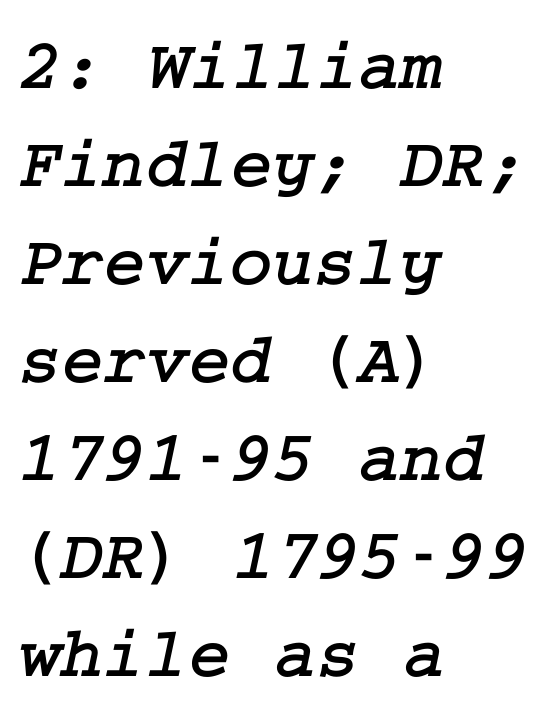
{"serif": "yes", "width": "normal", "stroke_contrast": "low", "x_height": "medium", "underline": "no", "align": "left", "line_spacing": "normal", "line_spacing_ratio": 1.36, "letter_spacing": "normal", "letter_spacing_em": 0.0, "glyph_px": 72}
